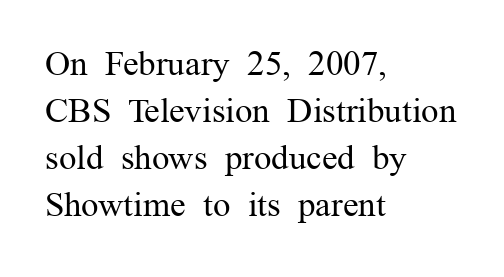
Looks like regular typesetting: each glyph gets only the width it needs. Plain, unruled lines of type. This rendering leaves character spacing at its baseline value. Is this a sans? No — the strokes have serifs. Weight: regular or lighter. In CSS terms this would be text-align: left.
